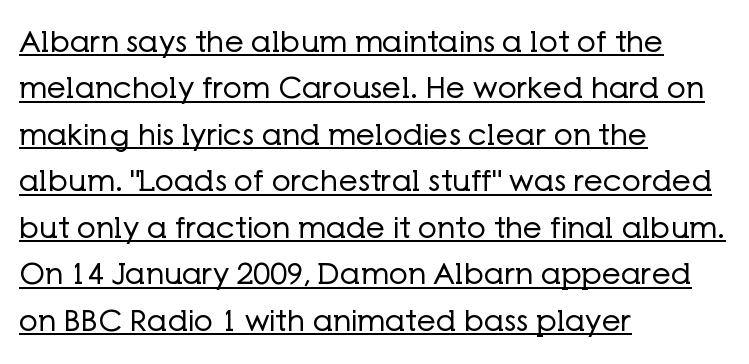
{"serif": "no", "italic": "no", "bold": "no", "weight": "regular", "width": "normal", "stroke_contrast": "low", "x_height": "medium", "monospaced": "no", "underline": "yes", "align": "left", "line_spacing": "normal", "line_spacing_ratio": 1.55, "letter_spacing": "normal", "letter_spacing_em": 0.0, "glyph_px": 30}
